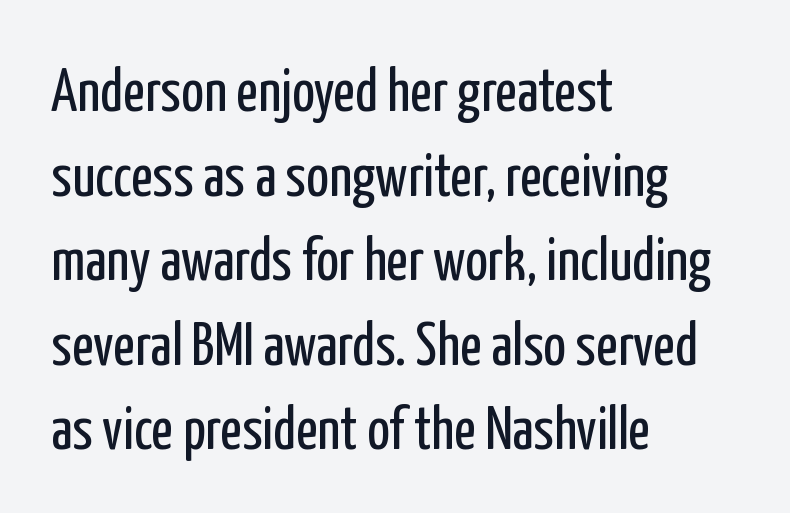
{"serif": "no", "italic": "no", "bold": "no", "weight": "regular", "width": "condensed", "stroke_contrast": "low", "x_height": "medium", "monospaced": "no", "underline": "no", "align": "left", "line_spacing": "normal", "line_spacing_ratio": 1.41, "letter_spacing": "normal", "letter_spacing_em": 0.0, "glyph_px": 60}
